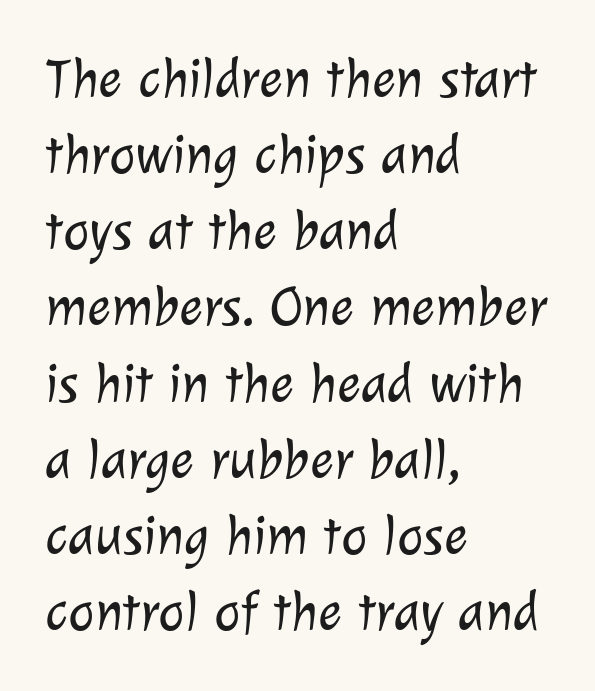
{"serif": "no", "bold": "no", "weight": "light", "width": "normal", "stroke_contrast": "low", "x_height": "medium", "monospaced": "no", "underline": "no", "align": "left", "line_spacing": "normal", "line_spacing_ratio": 1.36, "letter_spacing": "normal", "letter_spacing_em": 0.0, "glyph_px": 56}
